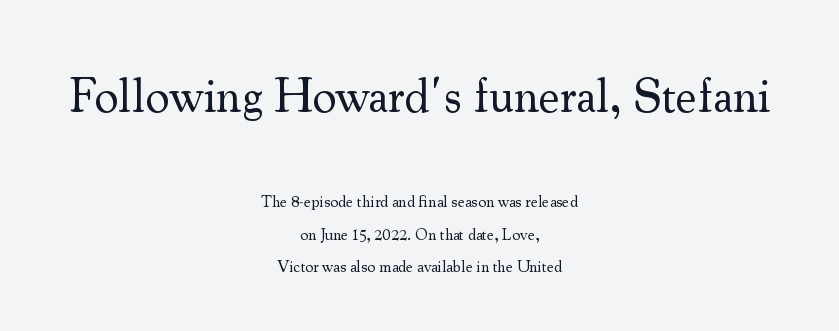
{"serif": "yes", "italic": "no", "bold": "no", "weight": "regular", "width": "normal", "stroke_contrast": "medium", "x_height": "small", "monospaced": "no", "underline": "no", "align": "center", "line_spacing": "loose", "line_spacing_ratio": 2.02, "letter_spacing": "normal", "letter_spacing_em": 0.0, "larger_block": "first", "size_ratio": 3.0, "glyph_px": 48}
